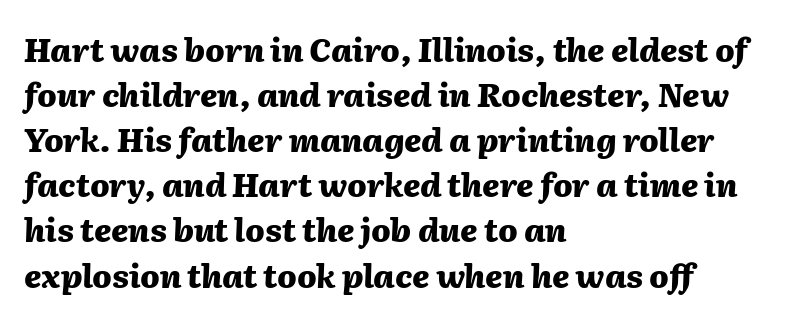
The image shows 32 px heavy type, italic (leaning right); set left-aligned, normal line spacing (1.41x), normal letter spacing, not underlined; medium stroke contrast and a medium x-height.
